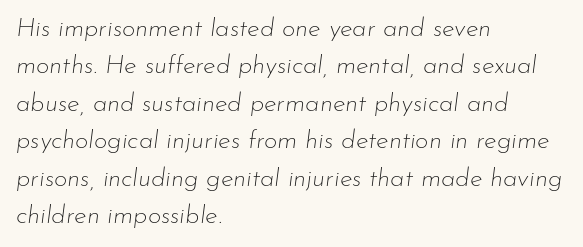
Heft: none added — not bold. Does the copy run flush right? No — it runs flush left. Does the leading feel generous? No, just average. The tracking reads as untouched default to a designer's eye. Is the type slanted? Yes — the strokes lean at a clear angle. Check the space under the baseline: it is left empty.
